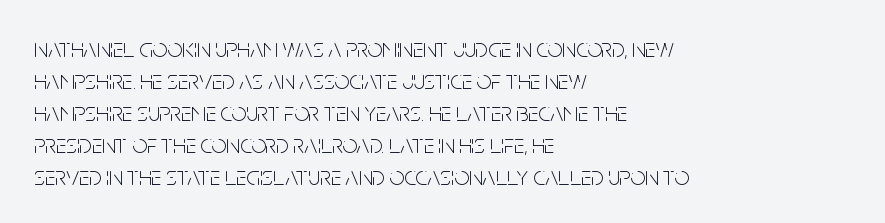
Q: Is the text bold? A: No.
Q: Is the text italic (slanted)? A: No, it is upright.
Q: Is the text underlined? A: No.
Q: How is the paragraph aligned? A: Left-aligned.
Q: Is the spacing between letters normal or unusually wide? A: Normal.
